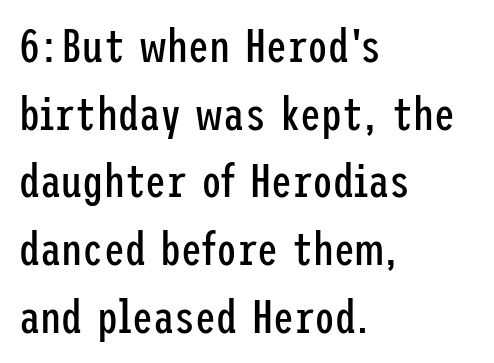
Q: Is the text bold? A: No.
Q: Is the text italic (slanted)? A: No, it is upright.
Q: Is the typeface a serif or a sans-serif typeface? A: Sans-serif.
Q: Is the text underlined? A: No.
Q: How is the paragraph aligned? A: Left-aligned.
Q: Is the spacing between letters normal or unusually wide? A: Normal.
Q: Is the spacing between lines tight, normal or loose? A: Normal.
Q: Width (condensed, normal, or wide)? A: Condensed.
Q: Stroke contrast? A: Low.
Q: x-height? A: Medium.
